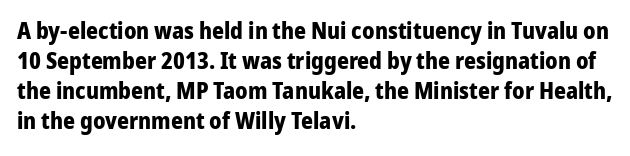
The image shows 23 px bold type, upright; set left-aligned, normal line spacing (1.3x), normal letter spacing, not underlined.
